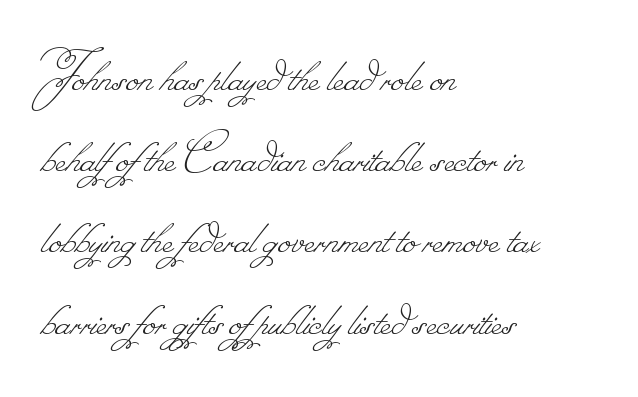
{"bold": "no", "weight": "thin", "width": "normal", "stroke_contrast": "low", "monospaced": "no", "underline": "no", "align": "left", "line_spacing": "normal", "line_spacing_ratio": 1.4, "letter_spacing": "normal", "letter_spacing_em": 0.0, "glyph_px": 58}
